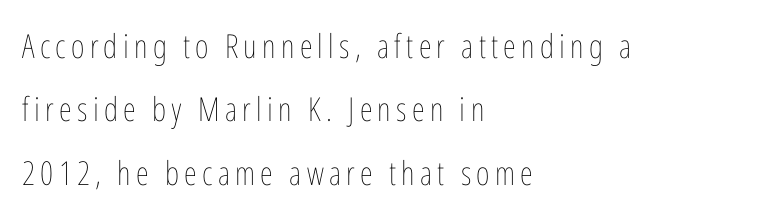
Plain, unruled lines of type. This is the regular roman posture of the typeface. The lines are quadded left. Weight: regular or lighter. Spacing verdict: proportional, widths tailored to each character. The vertical gap from one line to the next is large.
